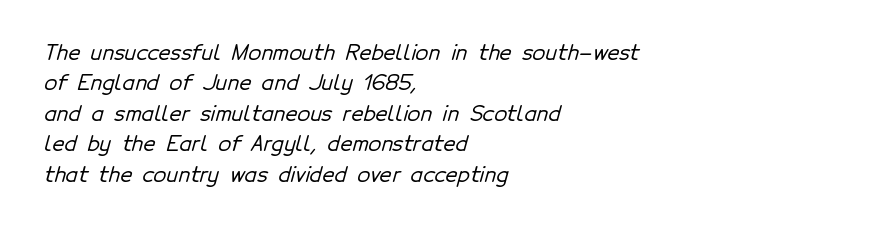
The image shows 21 px text type; set left-aligned, normal line spacing (1.45x), normal letter spacing, not underlined.
